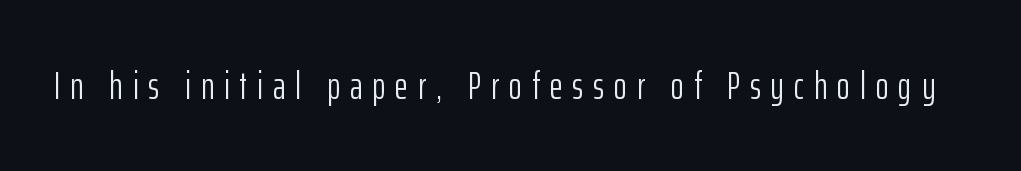
The image shows 39 px light, condensed sans-serif type, upright; set unusually wide letter spacing (+0.26 em), not underlined; low stroke contrast and a medium x-height.
